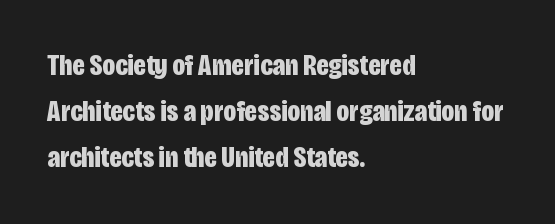
The tracking reads as untouched default to a designer's eye. The vertical gap from one line to the next is medium. Does the copy run flush right? No — it runs flush left. Note the varied advance widths — an 'i' is clearly narrower than an 'm'.
